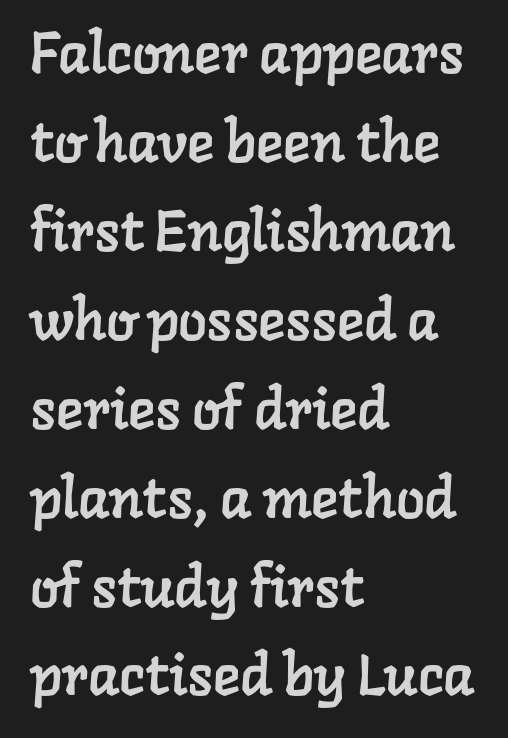
{"serif": "yes", "width": "normal", "stroke_contrast": "low", "x_height": "medium", "monospaced": "no", "underline": "no", "align": "left", "line_spacing": "normal", "line_spacing_ratio": 1.56, "letter_spacing": "normal", "letter_spacing_em": 0.0, "glyph_px": 57}
